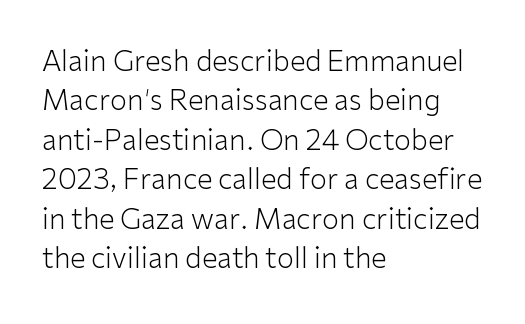
{"serif": "no", "italic": "no", "bold": "no", "weight": "light", "width": "normal", "stroke_contrast": "low", "x_height": "medium", "monospaced": "no", "underline": "no", "align": "left", "line_spacing": "normal", "line_spacing_ratio": 1.41, "letter_spacing": "normal", "letter_spacing_em": 0.0, "glyph_px": 28}
